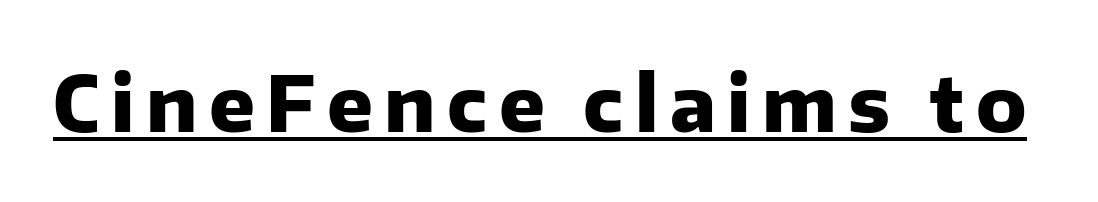
The image shows 76 px heavy sans-serif type, upright; set underlined; low stroke contrast and a medium x-height.
